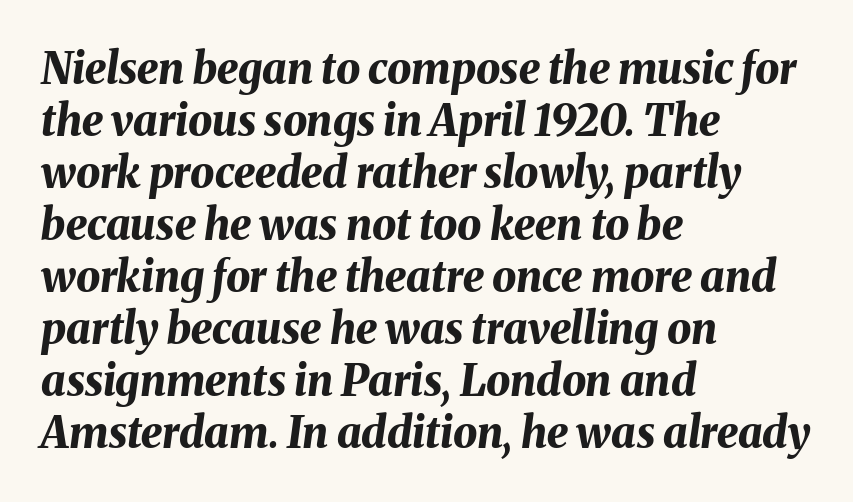
{"italic": "yes", "lean": "right", "slant_degrees": 8, "bold": "yes", "weight": "bold", "width": "normal", "stroke_contrast": "medium", "x_height": "medium", "monospaced": "no", "underline": "no", "align": "left", "line_spacing_ratio": 1.21, "letter_spacing": "normal", "letter_spacing_em": 0.0, "glyph_px": 43}
